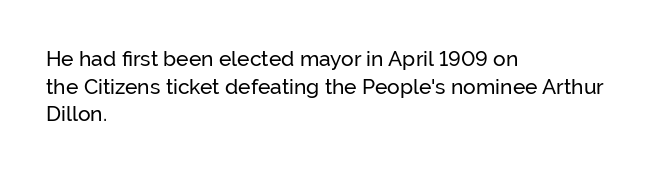
Q: Is the text italic (slanted)? A: No, it is upright.
Q: Is the text underlined? A: No.
Q: How is the paragraph aligned? A: Left-aligned.
Q: Is the spacing between letters normal or unusually wide? A: Normal.
Q: Is the spacing between lines tight, normal or loose? A: Normal.
